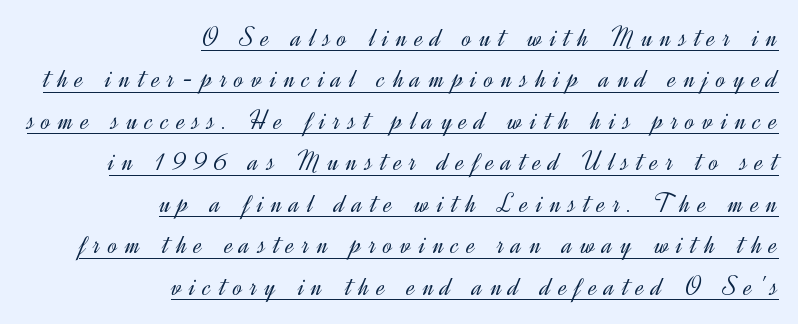
{"serif": "no", "bold": "no", "weight": "light", "width": "normal", "x_height": "small", "monospaced": "no", "underline": "yes", "align": "right", "line_spacing": "normal", "line_spacing_ratio": 1.48, "letter_spacing": "wide", "letter_spacing_em": 0.28, "glyph_px": 28}
